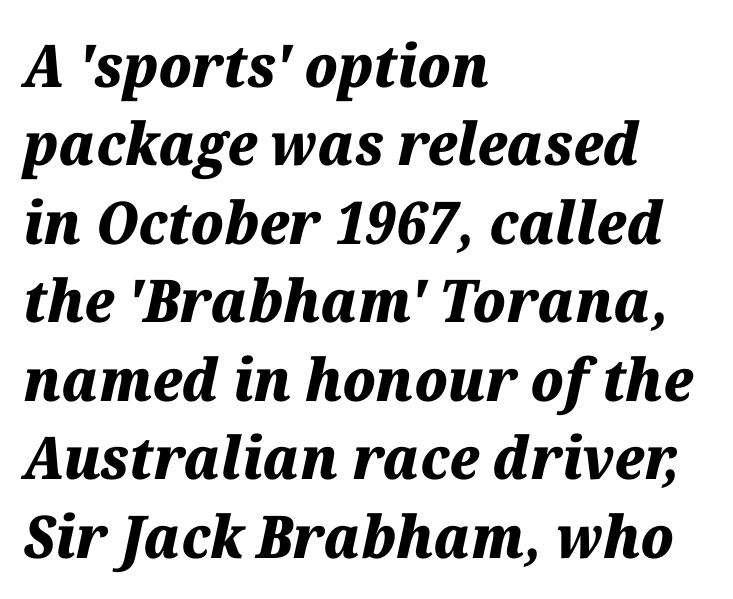
The image shows 59 px heavy type, italic (leaning right); set left-aligned, normal line spacing (1.33x), normal letter spacing, not underlined; medium stroke contrast and a medium x-height.
